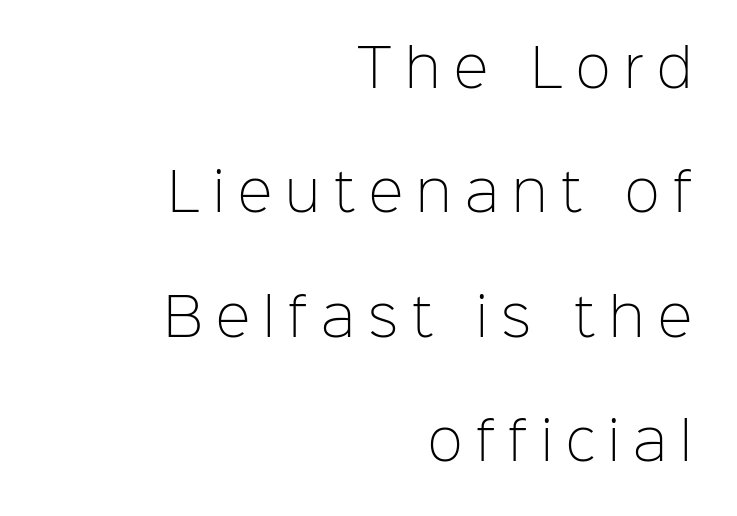
{"serif": "no", "italic": "no", "bold": "no", "weight": "light", "width": "normal", "stroke_contrast": "low", "x_height": "medium", "monospaced": "no", "underline": "no", "align": "right", "line_spacing": "loose", "line_spacing_ratio": 2.39, "letter_spacing": "wide", "letter_spacing_em": 0.26, "glyph_px": 52}
